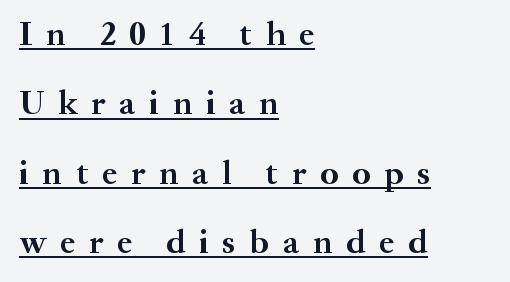
The image shows 34 px semibold serif type, upright; set left-aligned, loose line spacing (2.04x), unusually wide letter spacing (+0.41 em), underlined; medium stroke contrast and a small x-height.
